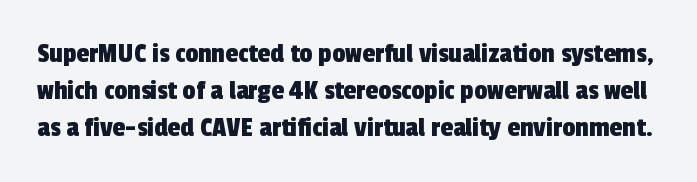
Tracking here is standard; glyphs follow each other at the usual distance. I'd call this a sans setting — the letters go barefoot. Leading matches the norm, producing a regular column. The face used here is proportionally spaced, like ordinary book or web type. Any mark beneath the type? The region is blank.
